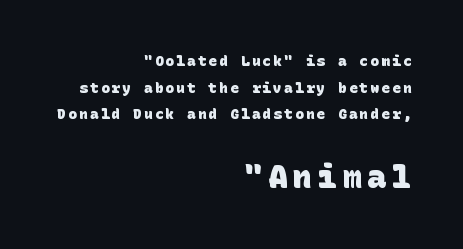
Q: Is the text bold? A: Yes.
Q: Is the typeface a serif or a sans-serif typeface? A: Sans-serif.
Q: Is the text underlined? A: No.
Q: How is the paragraph aligned? A: Right-aligned.
Q: Is the spacing between lines tight, normal or loose? A: Loose.
Q: Which block of text is set in a larger size, the first (top) or the second (bottom)? A: The second (bottom) one.
Q: Width (condensed, normal, or wide)? A: Normal.
Q: Stroke contrast? A: Low.
Q: x-height? A: Large.
